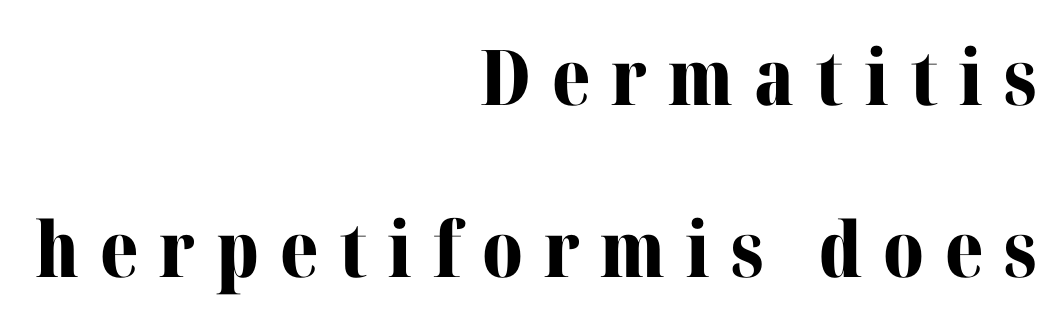
{"serif": "yes", "italic": "no", "bold": "yes", "weight": "bold", "width": "normal", "stroke_contrast": "medium", "x_height": "medium", "monospaced": "no", "underline": "no", "align": "right", "line_spacing": "loose", "line_spacing_ratio": 2.23, "letter_spacing": "wide", "letter_spacing_em": 0.27, "glyph_px": 77}
